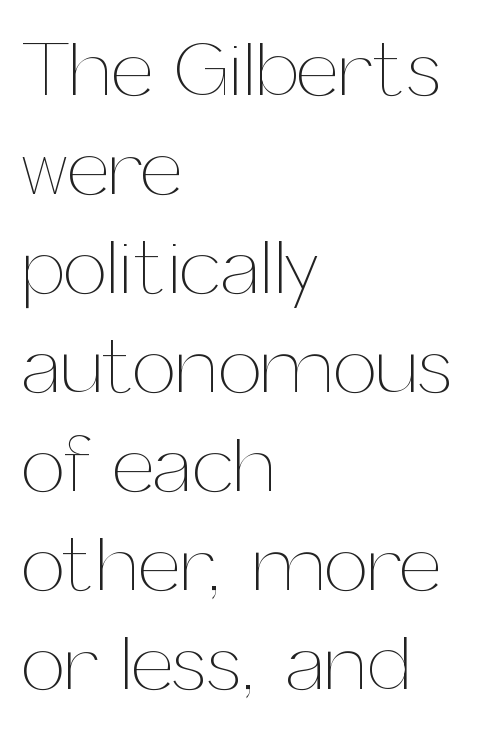
Q: Is the text bold? A: No.
Q: Is the text italic (slanted)? A: No, it is upright.
Q: Is the text underlined? A: No.
Q: How is the paragraph aligned? A: Left-aligned.
Q: Is the spacing between letters normal or unusually wide? A: Normal.
Q: Is the spacing between lines tight, normal or loose? A: Normal.
Q: Width (condensed, normal, or wide)? A: Normal.
Q: Stroke contrast? A: Medium.
Q: x-height? A: Medium.
Q: Monospaced? A: No.
